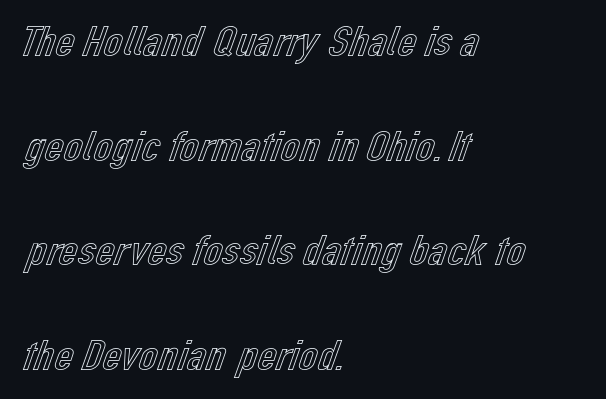
Q: Is the text italic (slanted)? A: Yes.
Q: Is the text underlined? A: No.
Q: How is the paragraph aligned? A: Left-aligned.
Q: Is the spacing between letters normal or unusually wide? A: Normal.
Q: Is the spacing between lines tight, normal or loose? A: Loose.
Q: Width (condensed, normal, or wide)? A: Normal.
Q: x-height? A: Medium.
Q: Monospaced? A: No.
